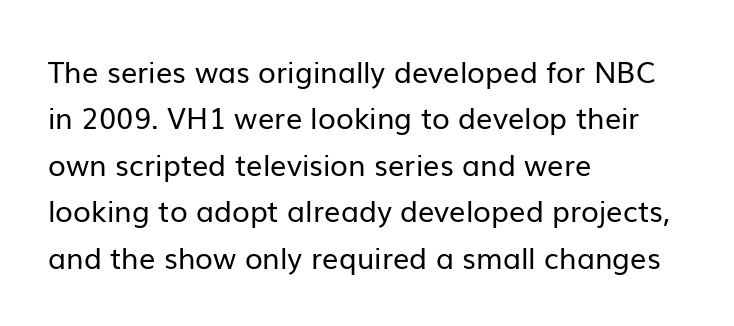
Note: no serifs on the glyphs. Each word holds together tightly as a unit, with standard inter-letter gaps. Casual observation: everything's shoved over to the left. Ordinary non-slanted type is in use. Spacing verdict: proportional, widths tailored to each character. The zone under the glyphs is completely vacant.
